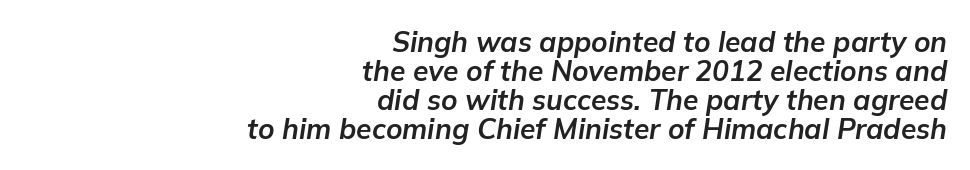
{"italic": "yes", "lean": "right", "slant_degrees": 9, "bold": "yes", "weight": "bold", "width": "normal", "stroke_contrast": "low", "x_height": "medium", "monospaced": "no", "underline": "no", "align": "right", "line_spacing": "tight", "line_spacing_ratio": 1.04, "letter_spacing": "normal", "letter_spacing_em": 0.0, "glyph_px": 28}
